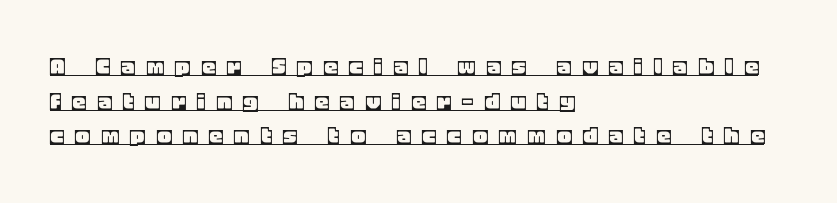
Line spacing here is normal. The type sits square on the baseline with zero lean. Every row of glyphs begins at an identical x-position on the left. Quick note: underline on.
